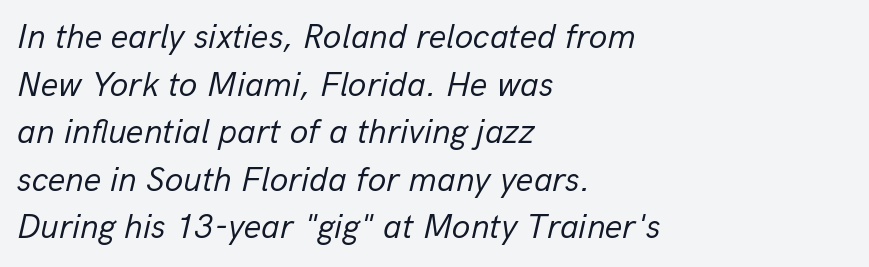
The image shows 34 px regular-weight type, italic (leaning right); set left-aligned, normal line spacing (1.4x), normal letter spacing, not underlined; low stroke contrast and a medium x-height.
